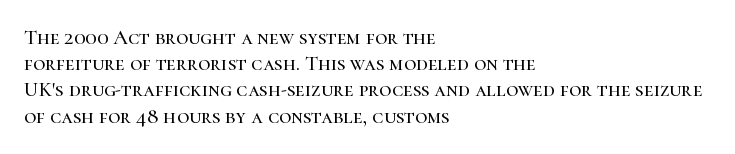
The image shows 21 px text type, upright; set left-aligned, normal line spacing (1.25x), normal letter spacing, not underlined.
